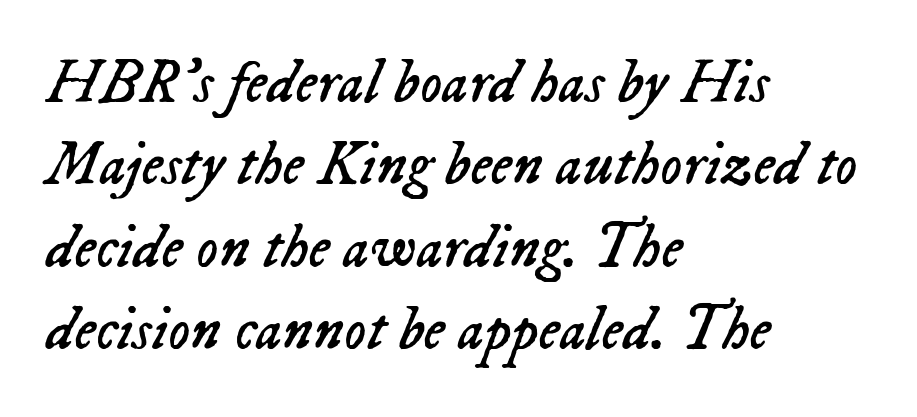
{"italic": "yes", "lean": "right", "slant_degrees": 23, "bold": "no", "weight": "regular", "width": "normal", "stroke_contrast": "low", "x_height": "medium", "monospaced": "no", "underline": "no", "align": "left", "line_spacing": "normal", "line_spacing_ratio": 1.35, "letter_spacing": "normal", "letter_spacing_em": 0.0, "glyph_px": 61}
